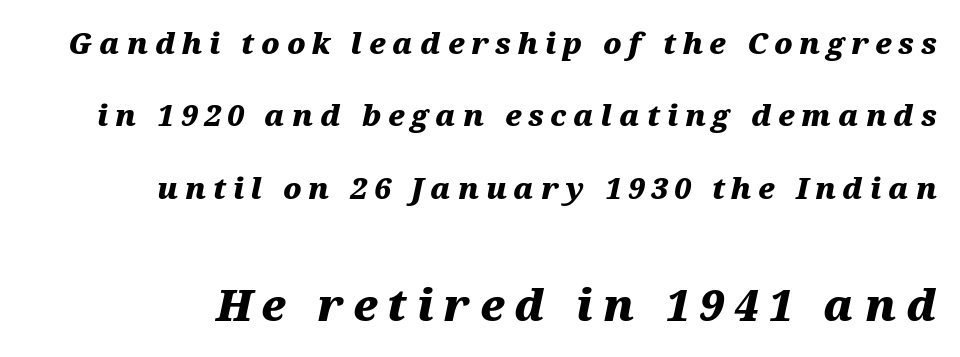
The image shows 43 px heavy, wide type, italic (leaning right); set loose line spacing (2.5x), unusually wide letter spacing (+0.23 em), not underlined; the second (bottom) block is 1.48x larger; medium stroke contrast and a medium x-height.
